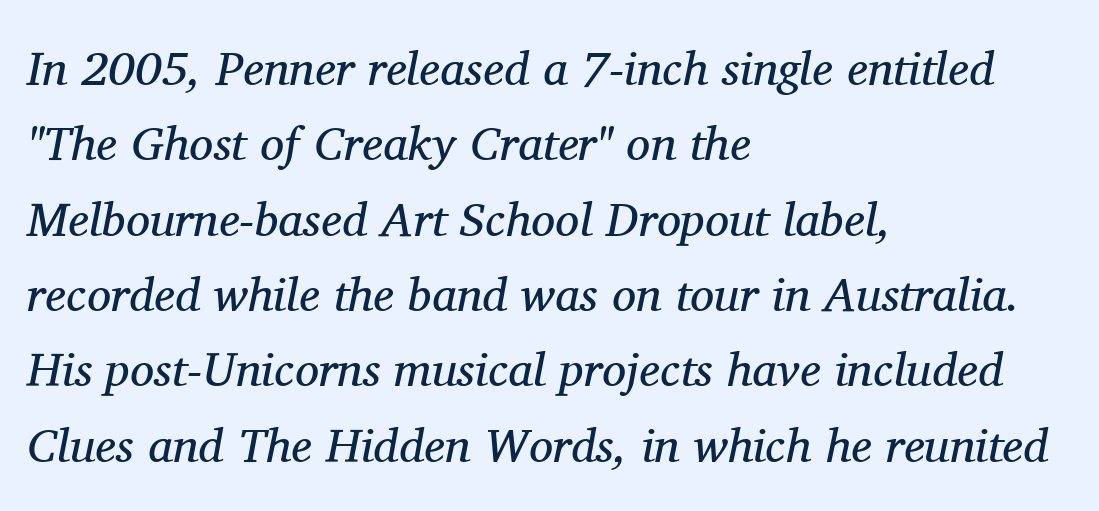
{"serif": "yes", "italic": "yes", "lean": "right", "slant_degrees": 11, "bold": "no", "weight": "regular", "width": "normal", "stroke_contrast": "medium", "x_height": "medium", "monospaced": "no", "underline": "no", "align": "left", "line_spacing": "normal", "line_spacing_ratio": 1.57, "letter_spacing": "normal", "letter_spacing_em": 0.0, "glyph_px": 48}
